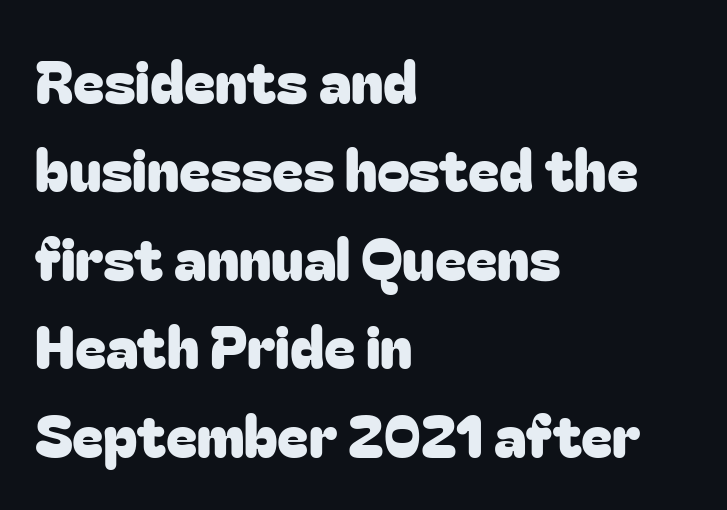
Q: Is the text italic (slanted)? A: No, it is upright.
Q: Is the typeface a serif or a sans-serif typeface? A: Sans-serif.
Q: Is the text underlined? A: No.
Q: How is the paragraph aligned? A: Left-aligned.
Q: Is the spacing between letters normal or unusually wide? A: Normal.
Q: Is the spacing between lines tight, normal or loose? A: Normal.
Q: Width (condensed, normal, or wide)? A: Normal.
Q: Stroke contrast? A: Low.
Q: x-height? A: Medium.
Q: Monospaced? A: No.
